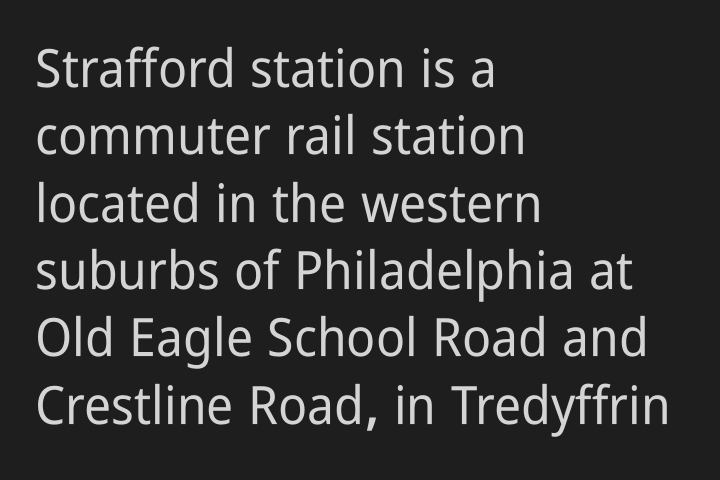
The image shows 53 px condensed sans-serif type, upright; set left-aligned, normal line spacing (1.27x), normal letter spacing, not underlined; low stroke contrast and a medium x-height.
